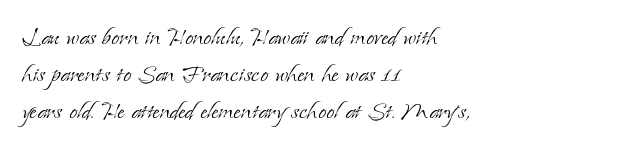
{"serif": "yes", "bold": "no", "weight": "light", "width": "normal", "stroke_contrast": "low", "x_height": "small", "monospaced": "no", "underline": "no", "align": "left", "line_spacing": "normal", "line_spacing_ratio": 1.27, "letter_spacing": "normal", "letter_spacing_em": 0.0, "glyph_px": 29}
